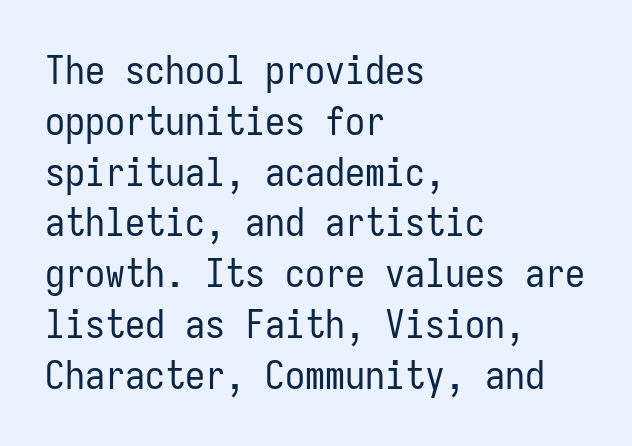
The image shows 40 px regular-weight, condensed sans-serif type, upright, monospaced; set left-aligned, normal line spacing (1.27x), normal letter spacing, not underlined; low stroke contrast and a medium x-height.
